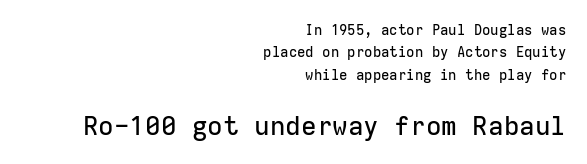
The image shows 26 px text type, upright; set right-aligned, normal line spacing (1.6x), normal letter spacing, not underlined; the second (bottom) block is 1.86x larger.
